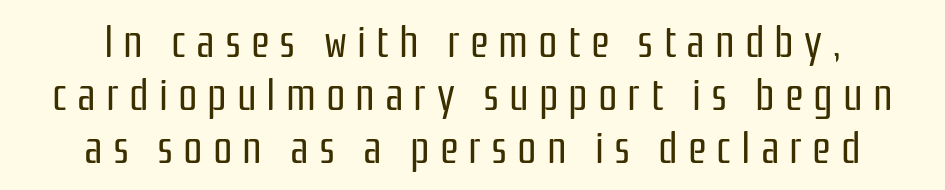
These lines have a slow, spaced-out rhythm from letter to letter. If you drew a line through each stem, it would be perfectly vertical. Stems and bowls with no extra thickness — not bold. Type without underlining. Varying glyph widths throughout — classic text-font behaviour.
